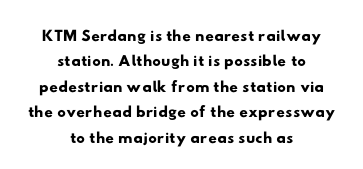
{"underline": "no", "align": "center", "line_spacing": "tight", "line_spacing_ratio": 1.06, "letter_spacing": "normal", "letter_spacing_em": 0.0, "glyph_px": 24}
